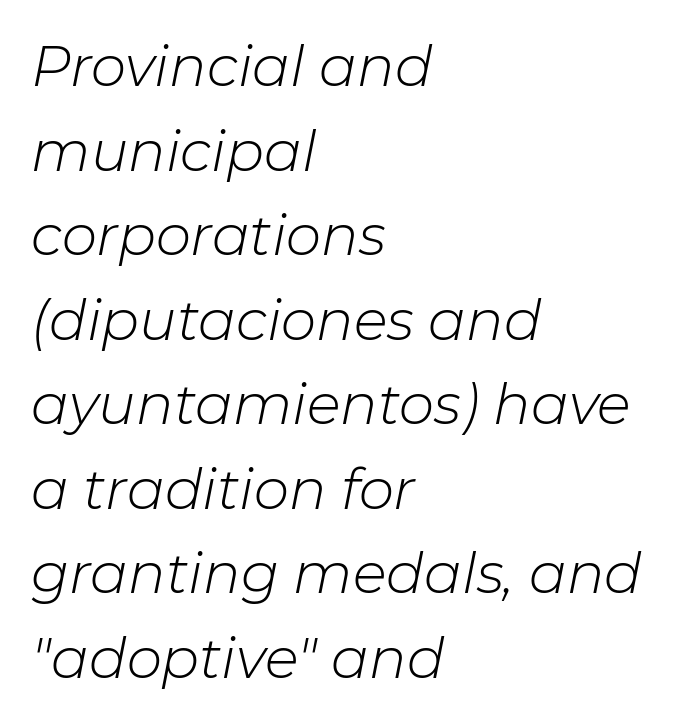
Q: Is the text bold? A: No.
Q: Is the text italic (slanted)? A: Yes, it leans right by about 11 degrees.
Q: Is the text underlined? A: No.
Q: How is the paragraph aligned? A: Left-aligned.
Q: Is the spacing between letters normal or unusually wide? A: Normal.
Q: Is the spacing between lines tight, normal or loose? A: Normal.
Q: Width (condensed, normal, or wide)? A: Normal.
Q: Stroke contrast? A: Low.
Q: x-height? A: Medium.
Q: Monospaced? A: No.
